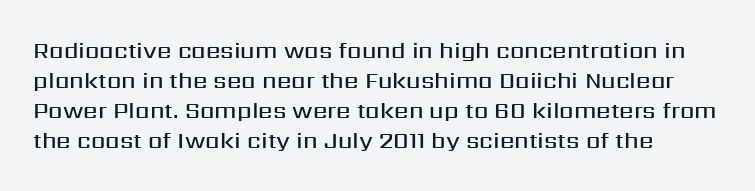
{"italic": "no", "bold": "semi", "underline": "no", "align": "left", "line_spacing": "normal", "line_spacing_ratio": 1.31, "letter_spacing": "normal", "letter_spacing_em": 0.0, "glyph_px": 23}
